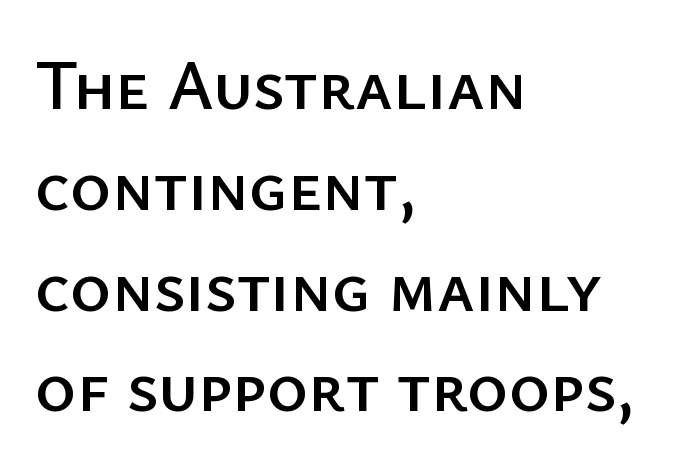
{"serif": "no", "italic": "no", "width": "normal", "stroke_contrast": "low", "x_height": "medium", "monospaced": "no", "underline": "no", "align": "left", "line_spacing": "normal", "line_spacing_ratio": 1.44, "letter_spacing": "normal", "letter_spacing_em": 0.0, "glyph_px": 70}
